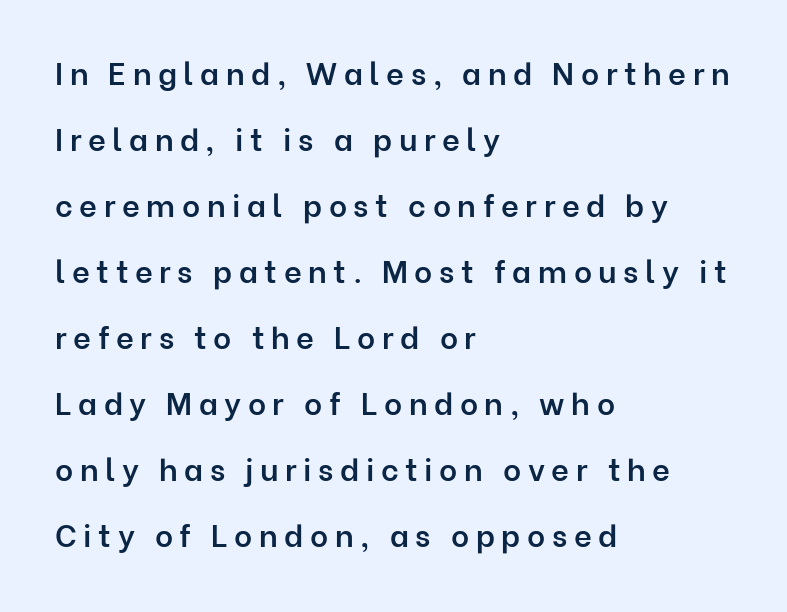
{"serif": "no", "italic": "no", "bold": "semi", "weight": "semibold", "width": "normal", "stroke_contrast": "low", "x_height": "medium", "monospaced": "no", "underline": "no", "align": "left", "line_spacing": "loose", "line_spacing_ratio": 2.13, "letter_spacing": "wide", "letter_spacing_em": 0.21, "glyph_px": 31}
